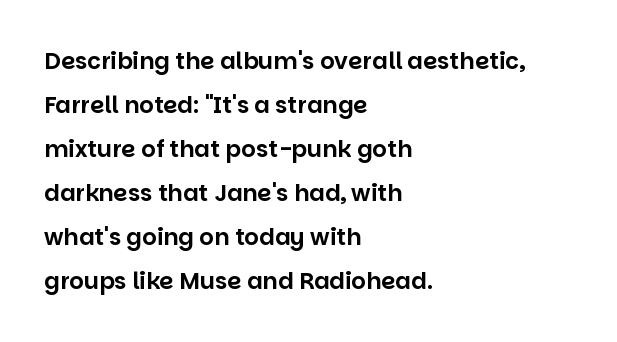
{"italic": "no", "underline": "no", "align": "left", "line_spacing": "loose", "line_spacing_ratio": 1.91, "letter_spacing": "normal", "letter_spacing_em": 0.0, "glyph_px": 23}
